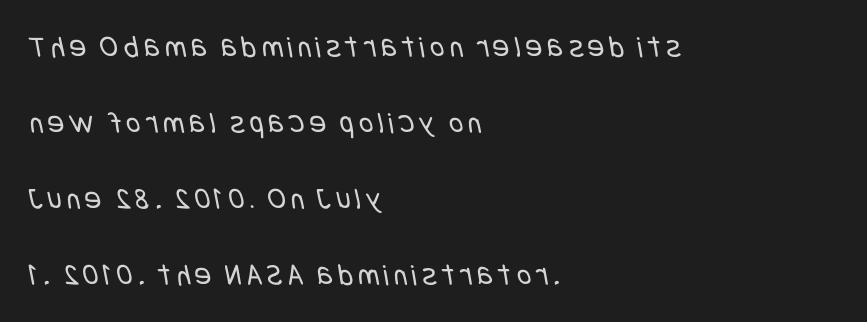
{"serif": "no", "bold": "no", "weight": "regular", "width": "condensed", "stroke_contrast": "low", "x_height": "large", "underline": "no", "align": "left", "line_spacing": "loose", "line_spacing_ratio": 2.45, "glyph_px": 31}
